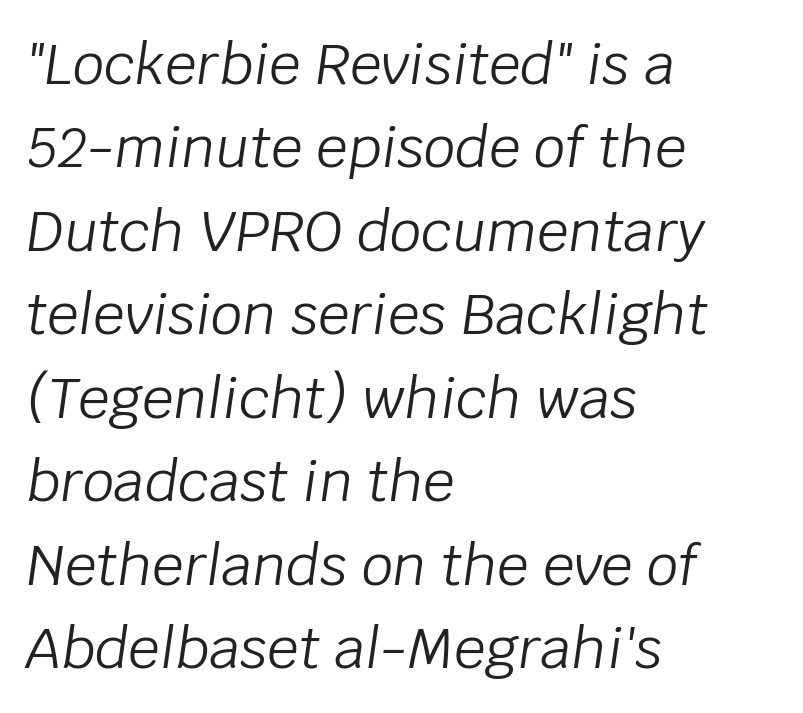
Q: Is the text bold? A: No.
Q: Is the text italic (slanted)? A: Yes, it leans right by about 8 degrees.
Q: Is the text underlined? A: No.
Q: How is the paragraph aligned? A: Left-aligned.
Q: Is the spacing between letters normal or unusually wide? A: Normal.
Q: Is the spacing between lines tight, normal or loose? A: Normal.
Q: Width (condensed, normal, or wide)? A: Normal.
Q: Stroke contrast? A: Low.
Q: x-height? A: Large.
Q: Monospaced? A: No.
